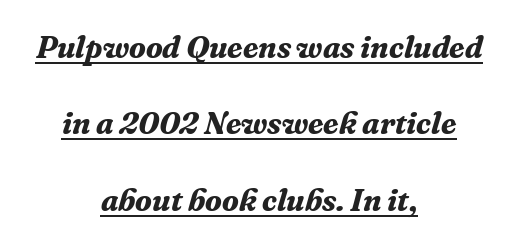
{"serif": "yes", "italic": "yes", "lean": "right", "slant_degrees": 16, "bold": "yes", "weight": "bold", "width": "normal", "stroke_contrast": "medium", "x_height": "medium", "monospaced": "no", "underline": "yes", "align": "center", "line_spacing": "loose", "line_spacing_ratio": 2.46, "letter_spacing": "normal", "letter_spacing_em": 0.0, "glyph_px": 31}
